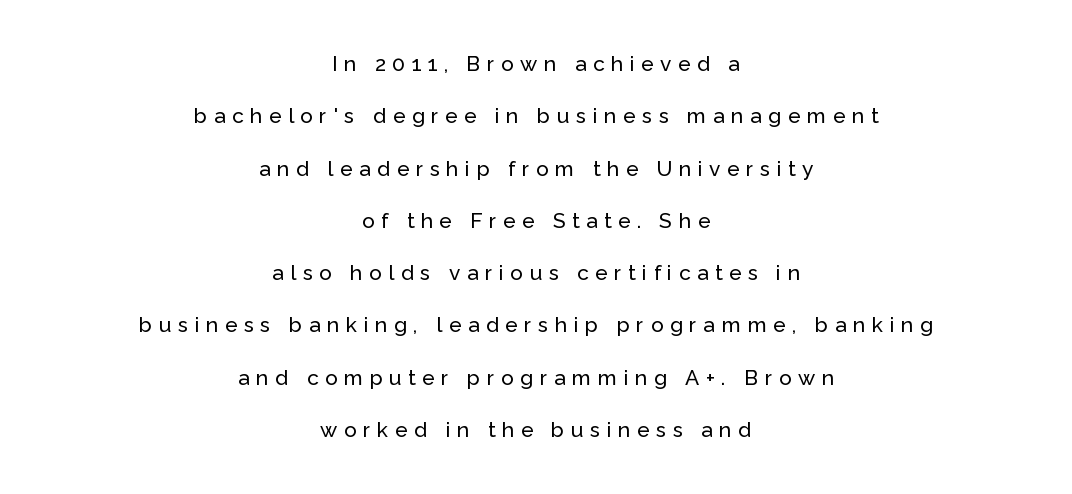
{"italic": "no", "underline": "no", "align": "center", "line_spacing": "loose", "line_spacing_ratio": 2.49, "letter_spacing": "wide", "letter_spacing_em": 0.31, "glyph_px": 21}
